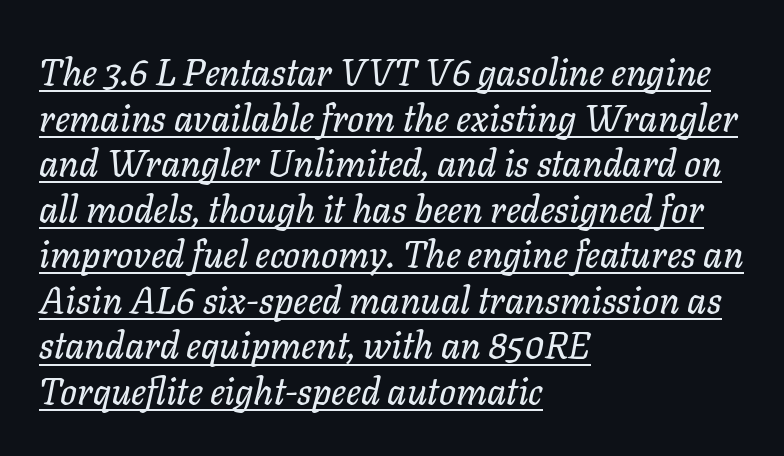
The image shows 37 px text type, italic (leaning right); set left-aligned, line spacing 1.23x, normal letter spacing, underlined; low stroke contrast and a medium x-height.
